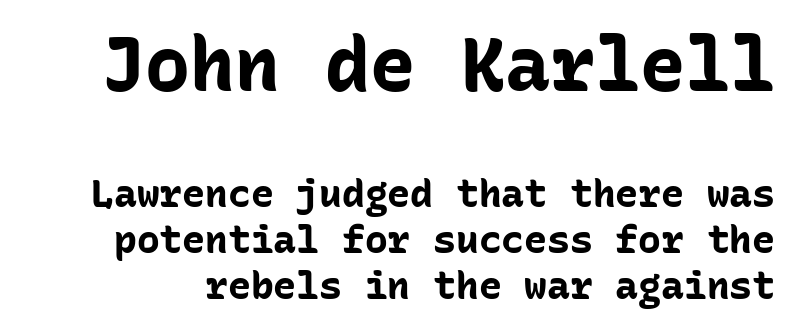
{"serif": "no", "italic": "no", "bold": "yes", "weight": "bold", "width": "normal", "stroke_contrast": "low", "x_height": "medium", "monospaced": "yes", "underline": "no", "line_spacing_ratio": 1.21, "letter_spacing": "normal", "letter_spacing_em": 0.0, "larger_block": "first", "size_ratio": 1.97, "glyph_px": 75}
